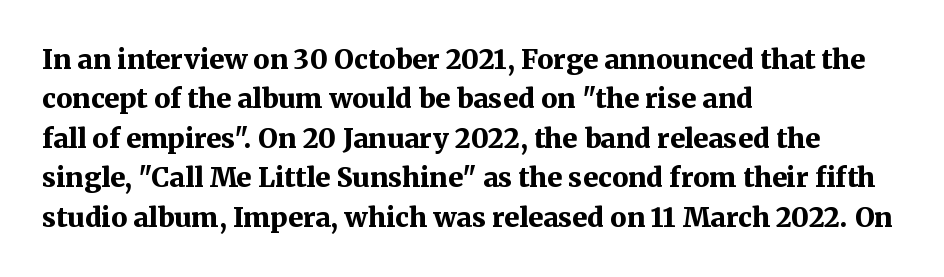
Q: Is the text bold? A: Yes.
Q: Is the text italic (slanted)? A: No, it is upright.
Q: Is the text underlined? A: No.
Q: How is the paragraph aligned? A: Left-aligned.
Q: Is the spacing between letters normal or unusually wide? A: Normal.
Q: Is the spacing between lines tight, normal or loose? A: Normal.
